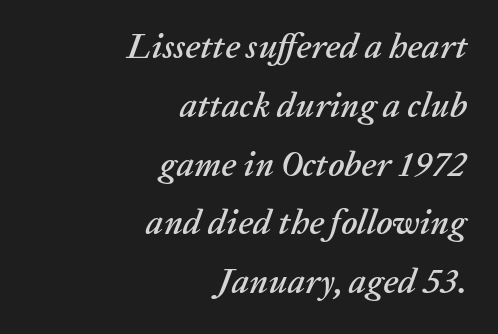
{"italic": "yes", "lean": "right", "slant_degrees": 20, "width": "normal", "stroke_contrast": "low", "x_height": "medium", "monospaced": "no", "underline": "no", "align": "right", "line_spacing": "normal", "line_spacing_ratio": 1.68, "letter_spacing": "normal", "letter_spacing_em": 0.0, "glyph_px": 35}
